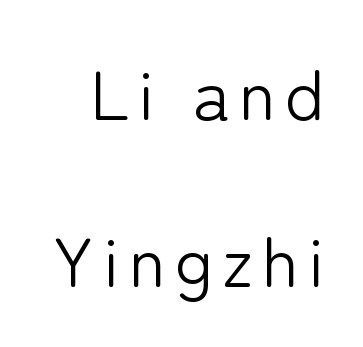
Q: Is the text bold? A: No.
Q: Is the text italic (slanted)? A: No, it is upright.
Q: Is the typeface a serif or a sans-serif typeface? A: Sans-serif.
Q: Is the text underlined? A: No.
Q: Is the spacing between lines tight, normal or loose? A: Loose.
Q: Width (condensed, normal, or wide)? A: Normal.
Q: Stroke contrast? A: Low.
Q: x-height? A: Medium.
Q: Monospaced? A: No.
